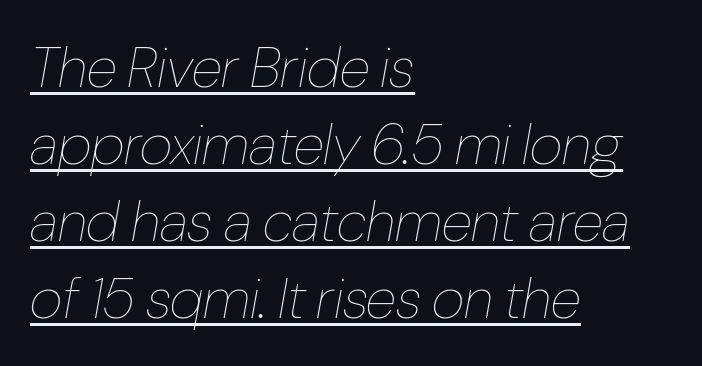
Q: Is the text bold? A: No.
Q: Is the text italic (slanted)? A: Yes, it leans right by about 10 degrees.
Q: Is the text underlined? A: Yes.
Q: How is the paragraph aligned? A: Left-aligned.
Q: Is the spacing between letters normal or unusually wide? A: Normal.
Q: Is the spacing between lines tight, normal or loose? A: Normal.
Q: Width (condensed, normal, or wide)? A: Condensed.
Q: Stroke contrast? A: Low.
Q: x-height? A: Medium.
Q: Monospaced? A: No.
